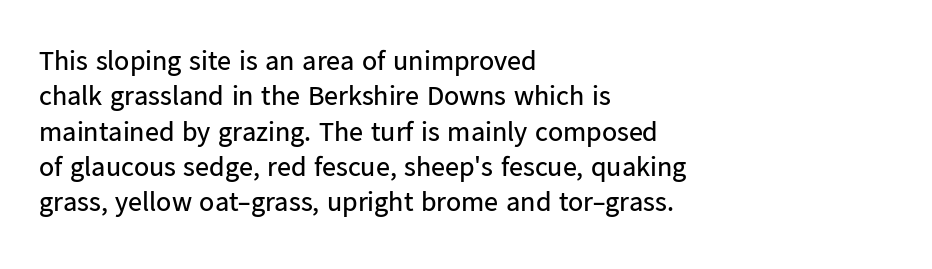
Q: Is the text bold? A: No.
Q: Is the text italic (slanted)? A: No, it is upright.
Q: Is the typeface a serif or a sans-serif typeface? A: Sans-serif.
Q: Is the text underlined? A: No.
Q: How is the paragraph aligned? A: Left-aligned.
Q: Is the spacing between letters normal or unusually wide? A: Normal.
Q: Is the spacing between lines tight, normal or loose? A: Normal.
Q: Width (condensed, normal, or wide)? A: Normal.
Q: Stroke contrast? A: Low.
Q: x-height? A: Medium.
Q: Monospaced? A: No.
